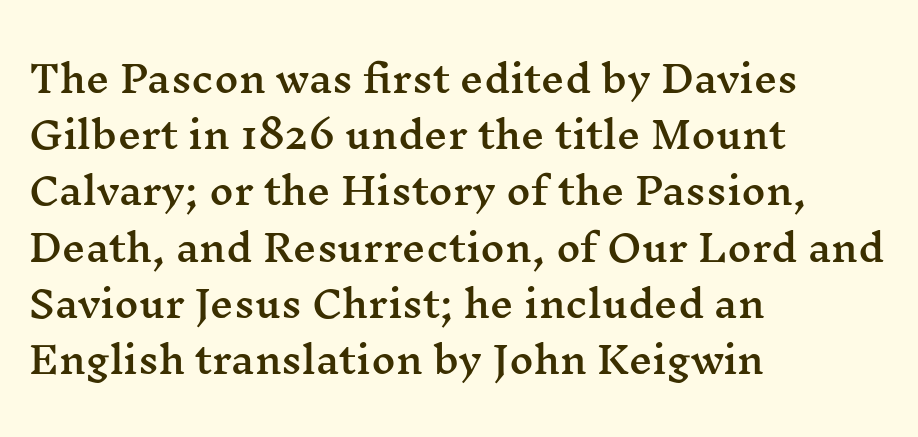
The rendering keeps characters at their native spacing. Think of a printed novel: that variable character pitch is what you see here. Glance below the letters and you will spot only blank space. Italic: no, the glyphs are upright roman. If you drew a ruler down the left edge, every line would touch it.
